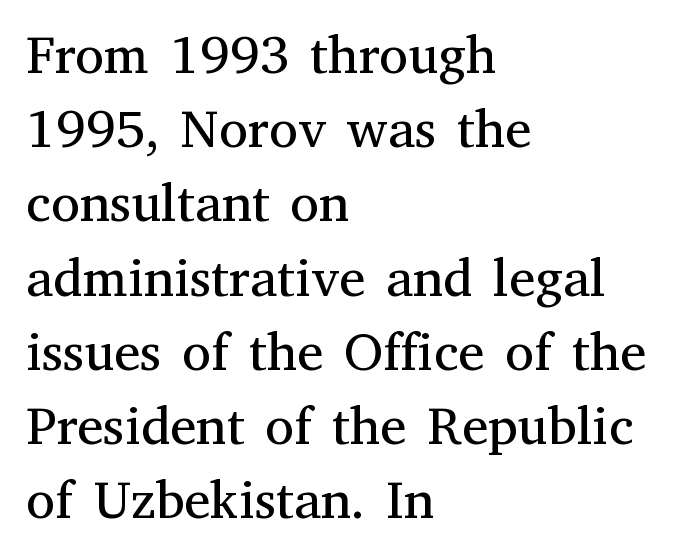
The image shows 53 px regular-weight serif type, upright; set left-aligned, normal line spacing (1.4x), normal letter spacing, not underlined; medium stroke contrast and a medium x-height.
